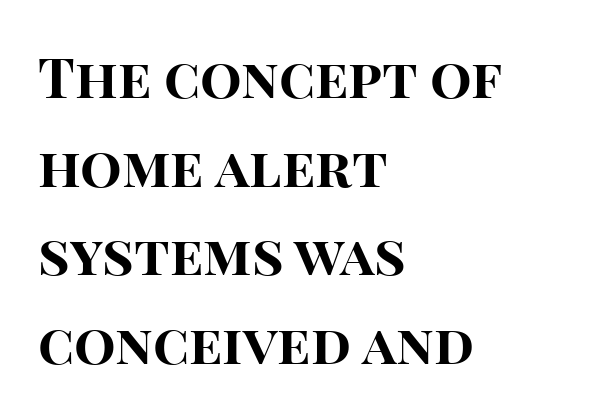
The compositor pushed each line to the left boundary. What stands out about the letter spacing? Nothing — it is the standard amount. Heft: maximum for text — a bold. The passage shown is typed in a proportional face where columns would drift. Beneath every word, the page is bare.
